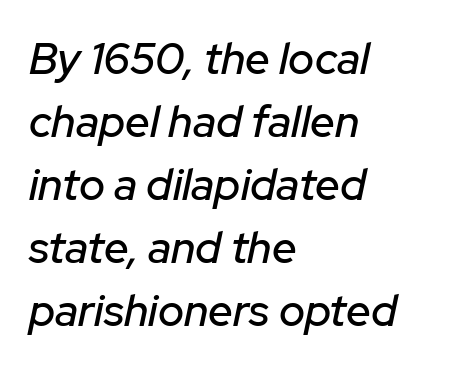
The letters sit at their default tracking, neither squeezed nor spread. Each letter keeps its own natural width here, so spacing adapts to shape. Words float on clear page, feet unadorned. This sample is left-justified, so line endings fall wherever the words run out. Is the type slanted? Yes — the strokes lean at a clear angle. The block of text has a typical density, with ordinary space between rows.
